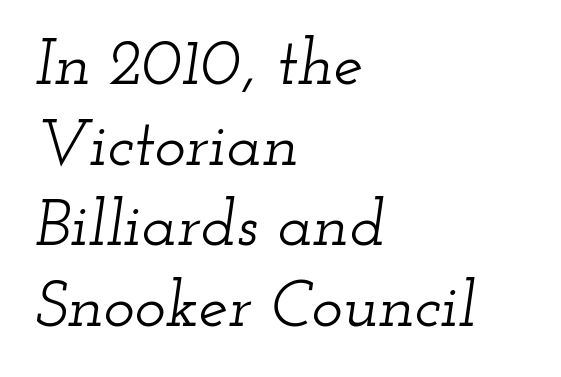
{"serif": "yes", "italic": "yes", "lean": "right", "slant_degrees": 12, "width": "wide", "stroke_contrast": "low", "x_height": "small", "monospaced": "no", "underline": "no", "align": "left", "line_spacing_ratio": 1.22, "letter_spacing": "normal", "letter_spacing_em": 0.0, "glyph_px": 66}
